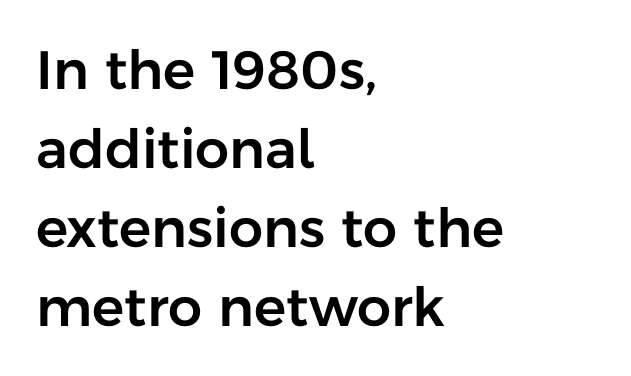
Caption: standard tracking, unaltered. Line beginnings align vertically; line endings do not. Do the letters lean? They stand straight. I'd call this a sans setting — the letters go barefoot. A clean baseline with only descenders dipping below it. The rendering uses a moderate line-height, typical for paragraphs.
